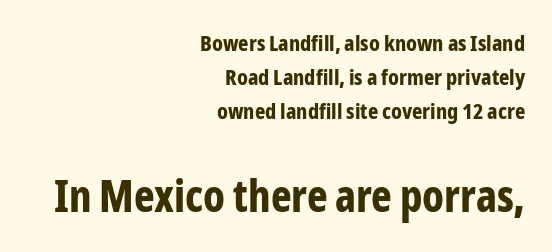
{"serif": "no", "italic": "no", "bold": "yes", "weight": "bold", "width": "condensed", "stroke_contrast": "low", "x_height": "medium", "monospaced": "no", "underline": "no", "align": "right", "line_spacing": "normal", "line_spacing_ratio": 1.54, "letter_spacing": "normal", "letter_spacing_em": 0.0, "larger_block": "second", "size_ratio": 2.0, "glyph_px": 44}
